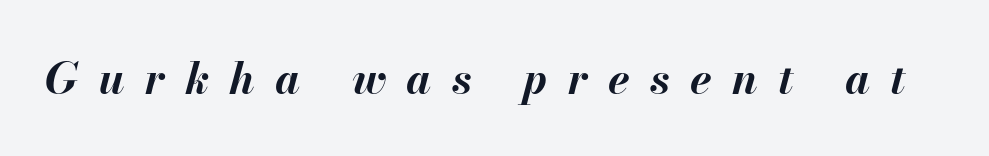
{"italic": "yes", "lean": "right", "slant_degrees": 13, "bold": "yes", "weight": "bold", "width": "normal", "stroke_contrast": "medium", "x_height": "small", "monospaced": "no", "underline": "no", "letter_spacing": "wide", "letter_spacing_em": 0.46, "glyph_px": 44}
